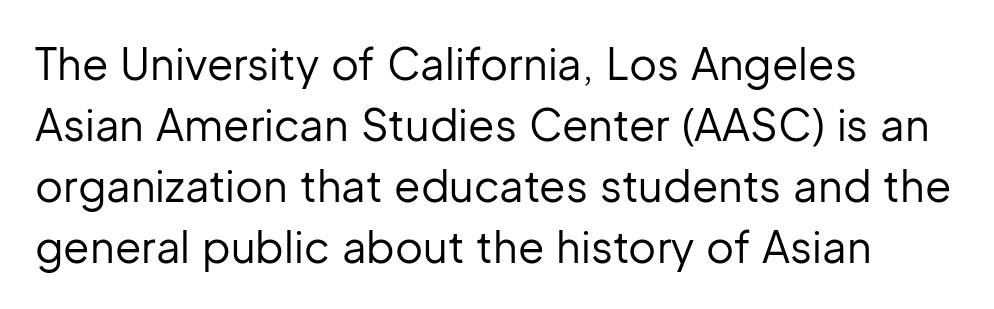
The image shows 43 px regular-weight sans-serif type, upright; set left-aligned, normal line spacing (1.42x), normal letter spacing, not underlined; low stroke contrast and a medium x-height.
